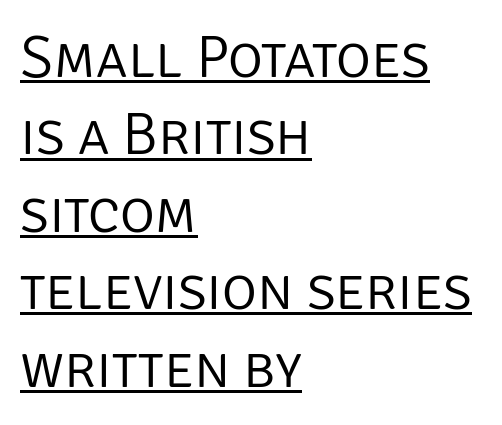
One glance says typical: line gaps are just what's usual. These characters rest on top of a visible drawn line. Looks like regular typesetting: each glyph gets only the width it needs. Nothing sits at the stroke ends, so this counts as sans-serif.
